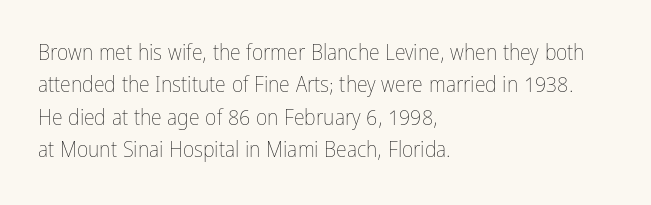
{"italic": "no", "bold": "no", "underline": "no", "align": "left", "line_spacing": "normal", "line_spacing_ratio": 1.47, "letter_spacing": "normal", "letter_spacing_em": 0.0, "glyph_px": 22}
